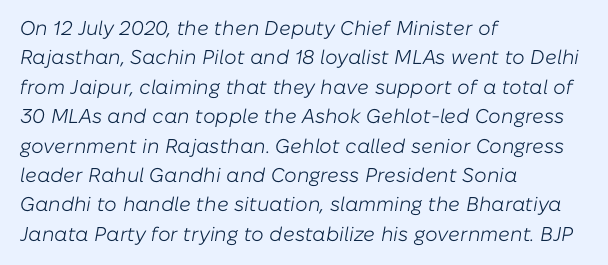
Clear beneath every line of the passage. These glyphs show unthickened strokes, regular width or finer. The setting favours the left margin, as ordinary paragraphs usually do. The passage shown stacks its lines at a standard gap. The specimen reads as italic at a glance. Letter spacing: default.
